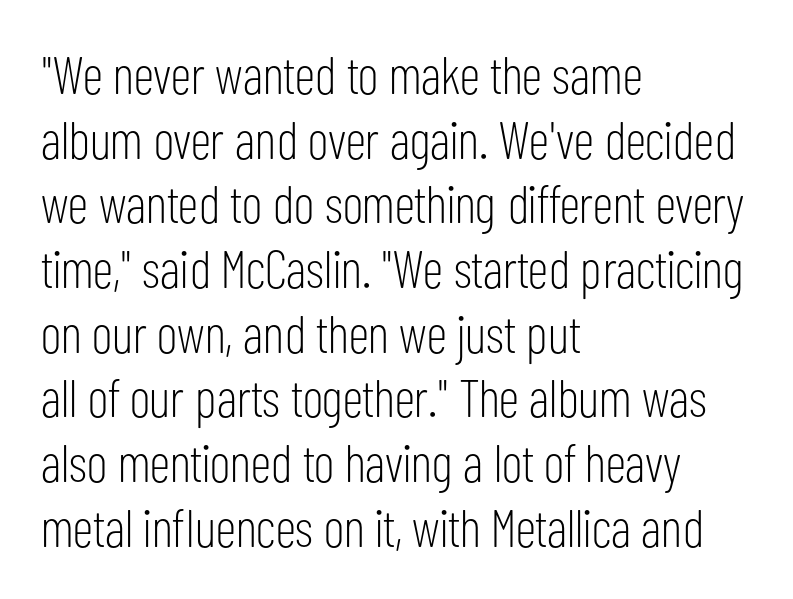
The image shows 53 px light, condensed sans-serif type, upright; set left-aligned, line spacing 1.22x, normal letter spacing, not underlined; low stroke contrast and a medium x-height.
